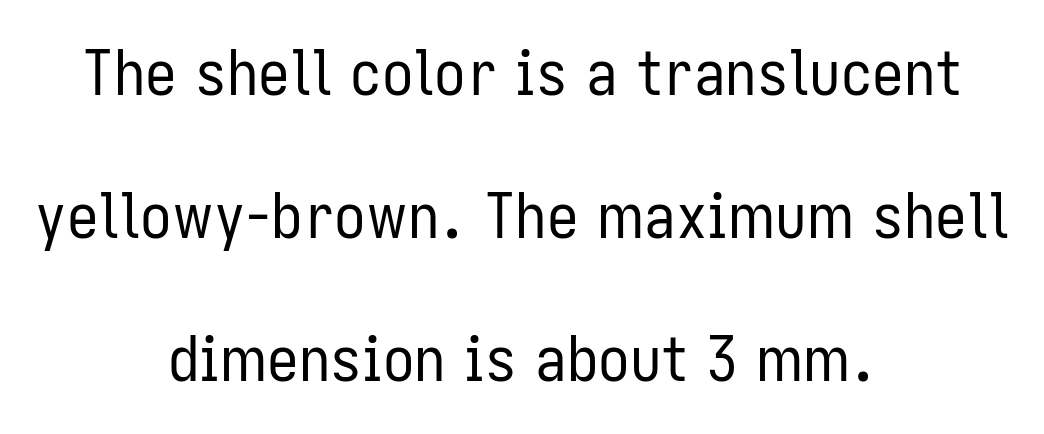
Q: Is the text bold? A: No.
Q: Is the text italic (slanted)? A: No, it is upright.
Q: Is the typeface a serif or a sans-serif typeface? A: Sans-serif.
Q: Is the text underlined? A: No.
Q: How is the paragraph aligned? A: Centered.
Q: Is the spacing between letters normal or unusually wide? A: Normal.
Q: Is the spacing between lines tight, normal or loose? A: Loose.
Q: Width (condensed, normal, or wide)? A: Condensed.
Q: Stroke contrast? A: Low.
Q: x-height? A: Medium.
Q: Monospaced? A: No.
